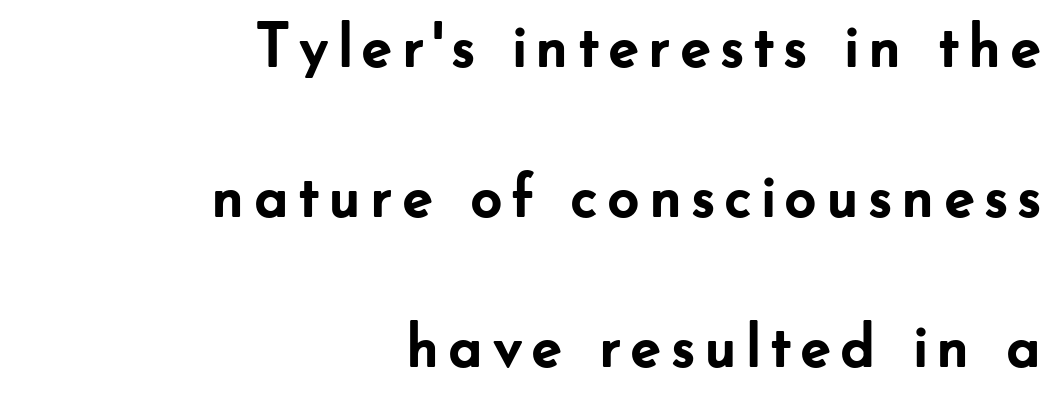
The image shows 63 px semibold sans-serif type, upright; set right-aligned, loose line spacing (2.38x), not underlined; low stroke contrast and a small x-height.
